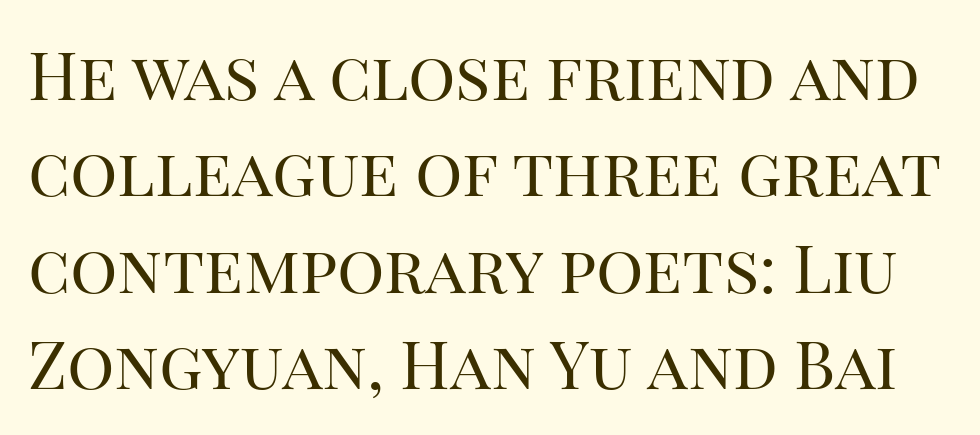
Is the letter spacing exaggerated? No — it looks like the ordinary default. The letters stand upright; this is a roman face. Note the varied advance widths — an 'i' is clearly narrower than an 'm'. Small tapered or slab feet sit at the stroke ends, so this counts as serif. No heavy texture on the line: the type isn't bold.
